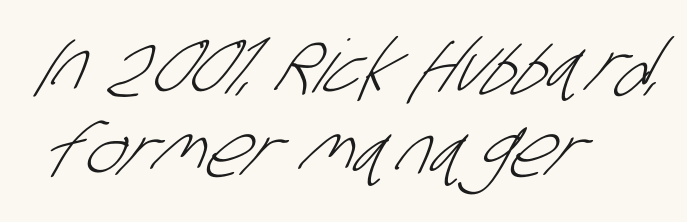
The image shows 73 px light, condensed sans-serif type; set left-aligned, line spacing 1.17x, normal letter spacing, not underlined; low stroke contrast and a large x-height.
